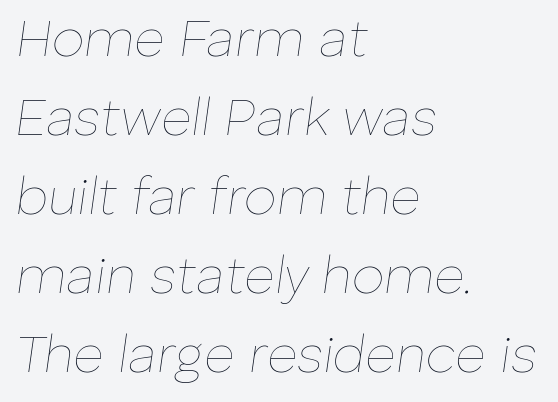
The image shows 52 px thin type, italic (leaning right); set left-aligned, normal line spacing (1.52x), normal letter spacing, not underlined; low stroke contrast and a medium x-height.
